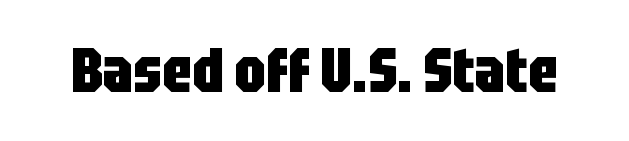
A clean baseline with only descenders dipping below it. Is this a fixed-width face? No — the glyphs have proportional, varying widths. The lettering stays uniformly vertical, giving the passage a roman look. Words appear dense and cohesive because spacing is normal.
